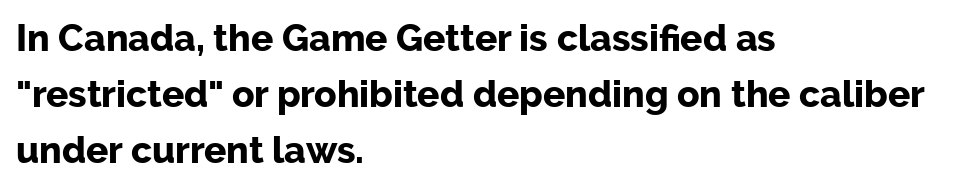
Strong, thick strokes mark this as bold type. Stroke terminals: plain, sans-serif. Posture: vertical. The leading is moderate, giving the passage an even texture. A typesetter would call this proportional, since set widths differ per character. No extra tracking has been applied to these lines.
